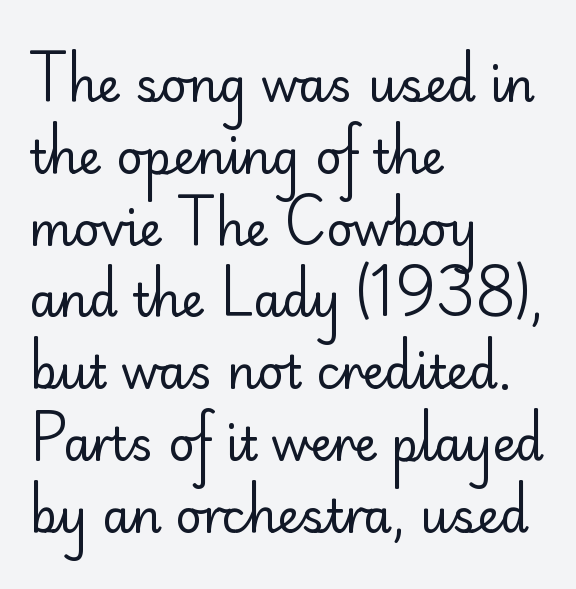
The image shows 46 px regular-weight sans-serif type, upright; set left-aligned, normal line spacing (1.56x), normal letter spacing, not underlined; low stroke contrast and a small x-height.
